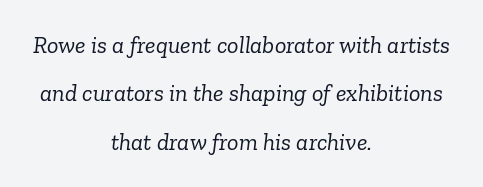
Horizontally, the lines are justified to the midpoint only. Letters rest on an invisible, unmarked baseline. No extra tracking has been applied to these lines. The rendering uses a large line-height, opening up the rows. The typesetting does not lean heavy: it is not bold.
